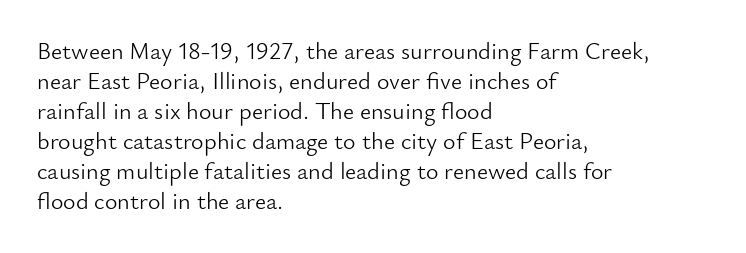
{"italic": "no", "bold": "no", "underline": "no", "align": "left", "line_spacing": "normal", "line_spacing_ratio": 1.25, "letter_spacing": "normal", "letter_spacing_em": 0.0, "glyph_px": 24}
